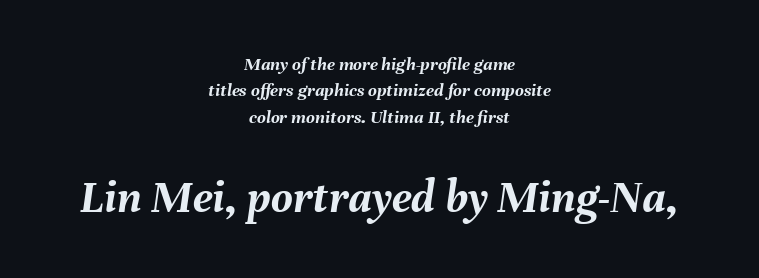
{"italic": "yes", "lean": "right", "slant_degrees": 8, "bold": "yes", "weight": "semibold", "width": "normal", "stroke_contrast": "medium", "x_height": "medium", "monospaced": "no", "underline": "no", "align": "center", "line_spacing": "normal", "line_spacing_ratio": 1.39, "letter_spacing": "normal", "letter_spacing_em": 0.0, "larger_block": "second", "size_ratio": 2.47, "glyph_px": 47}
